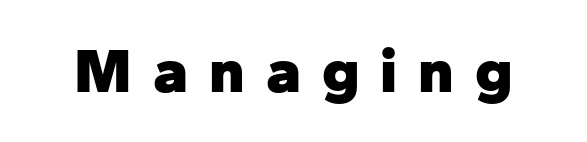
The image shows 63 px heavy sans-serif type, upright; set unusually wide letter spacing (+0.33 em), not underlined; low stroke contrast and a medium x-height.
